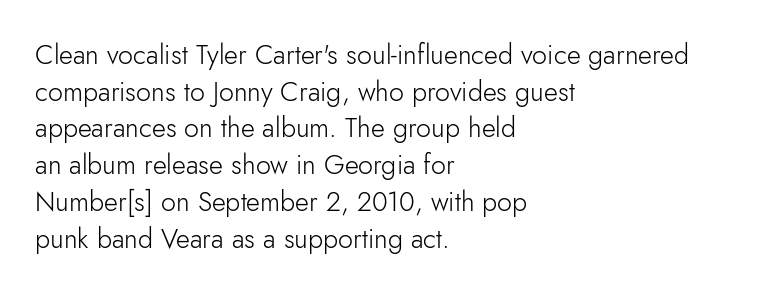
The image shows 27 px text type, upright; set left-aligned, normal line spacing (1.36x), normal letter spacing, not underlined.
